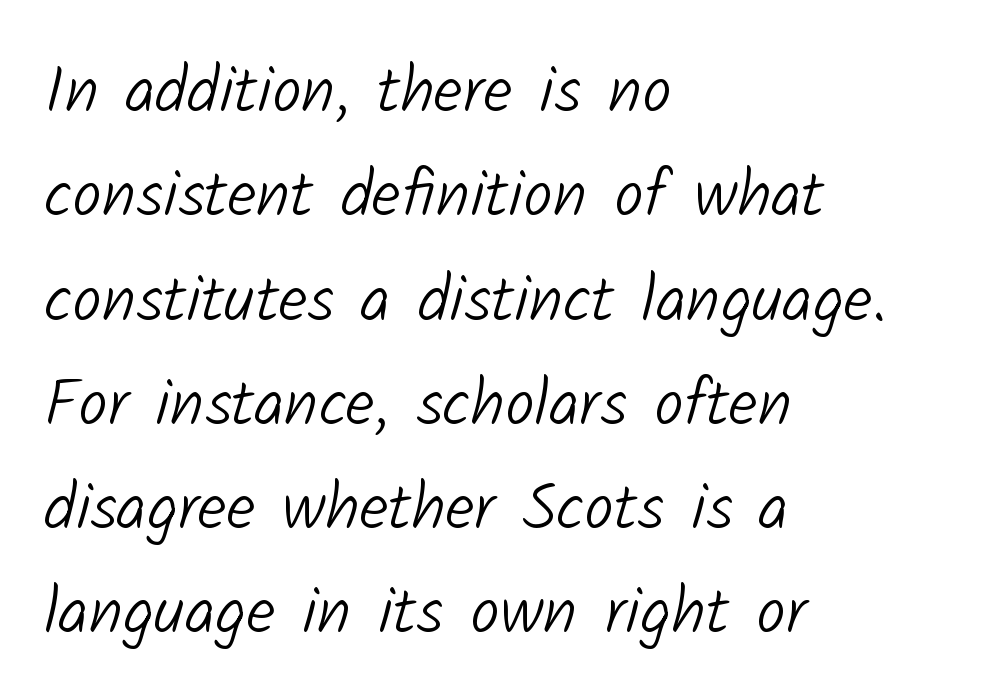
Q: Is the text bold? A: No.
Q: Is the typeface a serif or a sans-serif typeface? A: Sans-serif.
Q: Is the text underlined? A: No.
Q: How is the paragraph aligned? A: Left-aligned.
Q: Is the spacing between letters normal or unusually wide? A: Normal.
Q: Is the spacing between lines tight, normal or loose? A: Normal.
Q: Width (condensed, normal, or wide)? A: Normal.
Q: Stroke contrast? A: Low.
Q: x-height? A: Medium.
Q: Monospaced? A: No.
